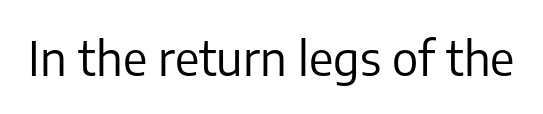
{"serif": "no", "italic": "no", "bold": "no", "weight": "regular", "width": "normal", "stroke_contrast": "low", "x_height": "medium", "monospaced": "no", "underline": "no", "letter_spacing": "normal", "letter_spacing_em": 0.0, "glyph_px": 47}
